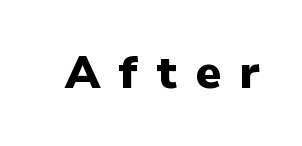
{"serif": "no", "italic": "no", "bold": "yes", "weight": "heavy", "width": "normal", "stroke_contrast": "low", "x_height": "medium", "monospaced": "no", "underline": "no", "letter_spacing": "wide", "letter_spacing_em": 0.41, "glyph_px": 45}
